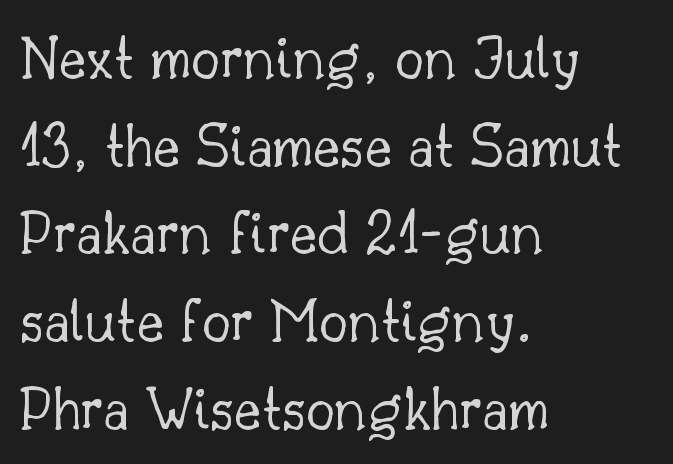
Q: Is the text bold? A: No.
Q: Is the text italic (slanted)? A: No, it is upright.
Q: Is the text underlined? A: No.
Q: How is the paragraph aligned? A: Left-aligned.
Q: Is the spacing between letters normal or unusually wide? A: Normal.
Q: Is the spacing between lines tight, normal or loose? A: Normal.
Q: Width (condensed, normal, or wide)? A: Normal.
Q: Stroke contrast? A: Low.
Q: x-height? A: Small.
Q: Monospaced? A: No.
